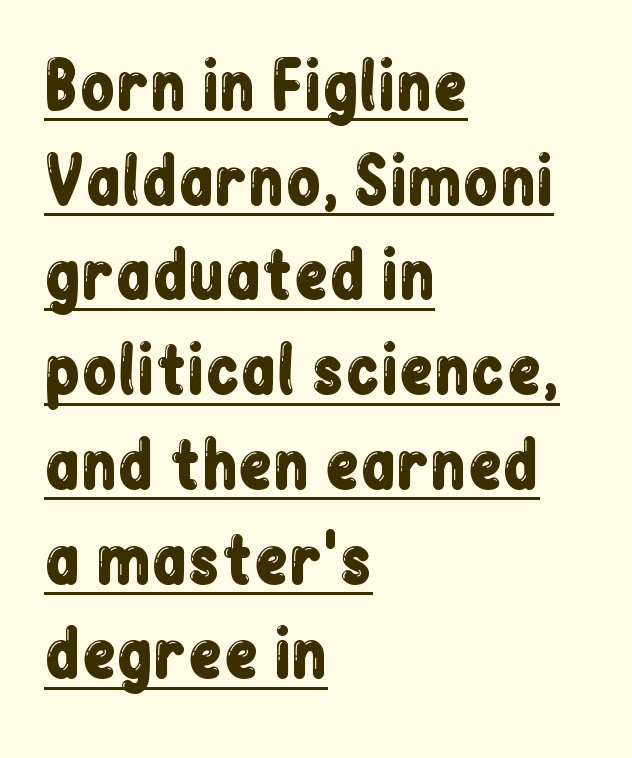
The image shows 64 px condensed sans-serif type, upright; set left-aligned, normal line spacing (1.48x), normal letter spacing, underlined; low stroke contrast and a medium x-height.
